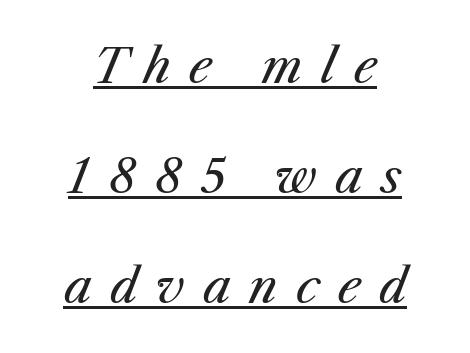
{"italic": "yes", "lean": "right", "slant_degrees": 23, "bold": "no", "weight": "regular", "width": "normal", "stroke_contrast": "medium", "x_height": "medium", "monospaced": "no", "underline": "yes", "align": "center", "line_spacing": "loose", "line_spacing_ratio": 2.34, "letter_spacing": "wide", "letter_spacing_em": 0.39, "glyph_px": 47}
